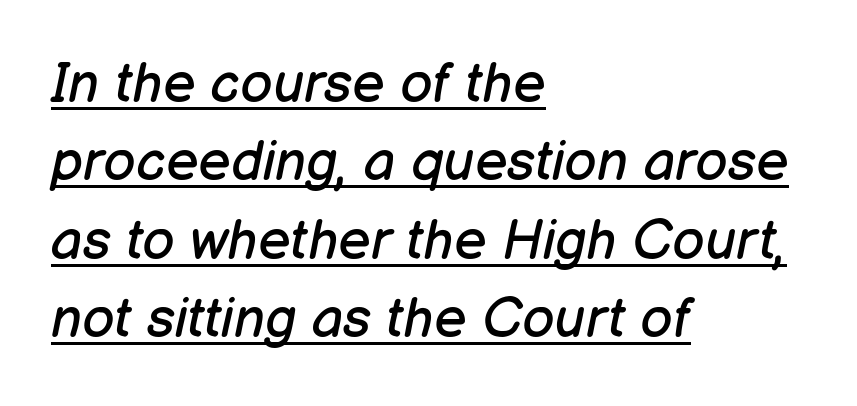
The image shows 56 px regular-weight type, italic (leaning right); set left-aligned, normal line spacing (1.4x), normal letter spacing, underlined; low stroke contrast and a medium x-height.
